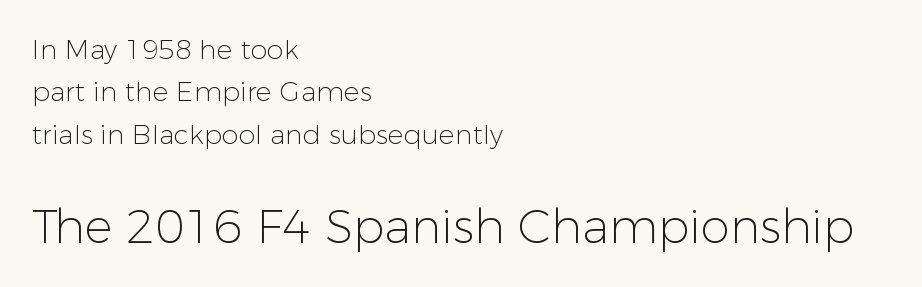
Q: Is the text bold? A: No.
Q: Is the text italic (slanted)? A: No, it is upright.
Q: Is the typeface a serif or a sans-serif typeface? A: Sans-serif.
Q: Is the text underlined? A: No.
Q: How is the paragraph aligned? A: Left-aligned.
Q: Is the spacing between letters normal or unusually wide? A: Normal.
Q: Is the spacing between lines tight, normal or loose? A: Normal.
Q: Which block of text is set in a larger size, the first (top) or the second (bottom)? A: The second (bottom) one.
Q: Width (condensed, normal, or wide)? A: Normal.
Q: Stroke contrast? A: Low.
Q: x-height? A: Medium.
Q: Monospaced? A: No.
